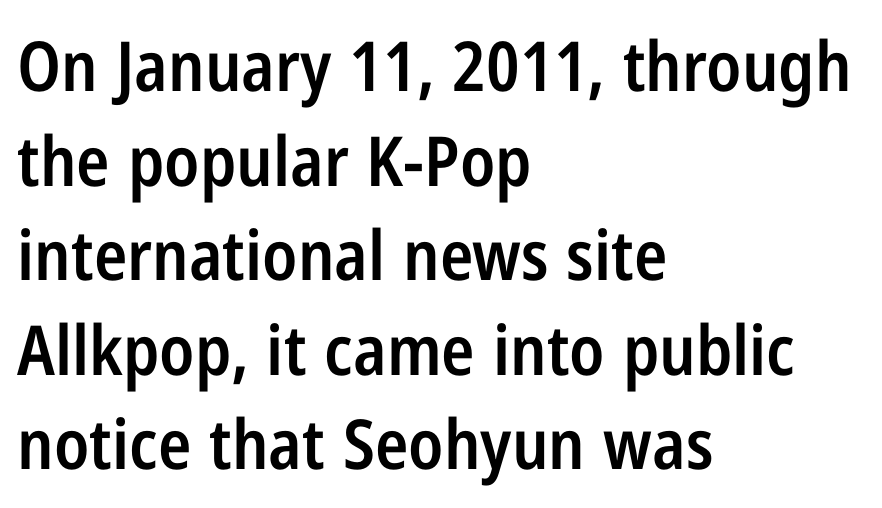
{"serif": "no", "italic": "no", "bold": "semi", "weight": "semibold", "width": "condensed", "stroke_contrast": "low", "x_height": "medium", "monospaced": "no", "underline": "no", "align": "left", "line_spacing": "normal", "line_spacing_ratio": 1.37, "letter_spacing": "normal", "letter_spacing_em": 0.0, "glyph_px": 69}
